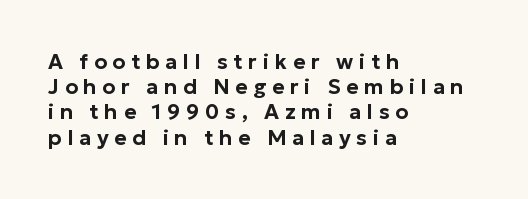
Q: Is the text italic (slanted)? A: No, it is upright.
Q: Is the text underlined? A: No.
Q: How is the paragraph aligned? A: Left-aligned.
Q: Is the spacing between letters normal or unusually wide? A: Unusually wide.
